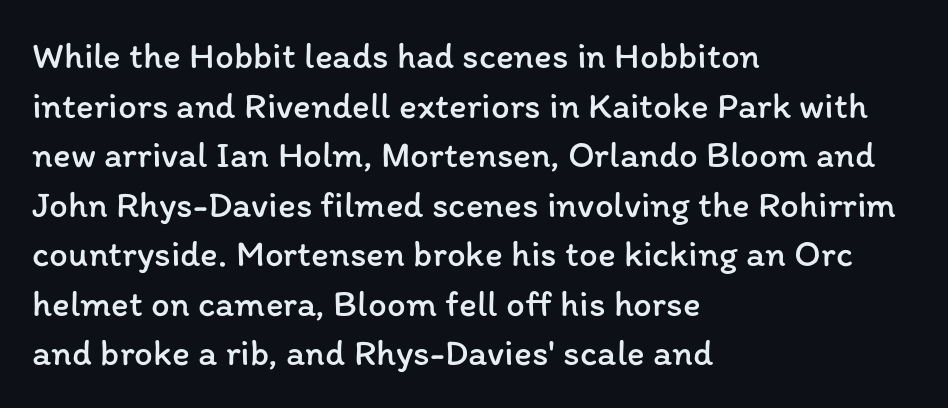
Q: Is the text bold? A: No.
Q: Is the text italic (slanted)? A: No, it is upright.
Q: Is the text underlined? A: No.
Q: How is the paragraph aligned? A: Left-aligned.
Q: Is the spacing between letters normal or unusually wide? A: Normal.
Q: Is the spacing between lines tight, normal or loose? A: Normal.
Q: Width (condensed, normal, or wide)? A: Normal.
Q: Stroke contrast? A: Low.
Q: x-height? A: Medium.
Q: Monospaced? A: No.
